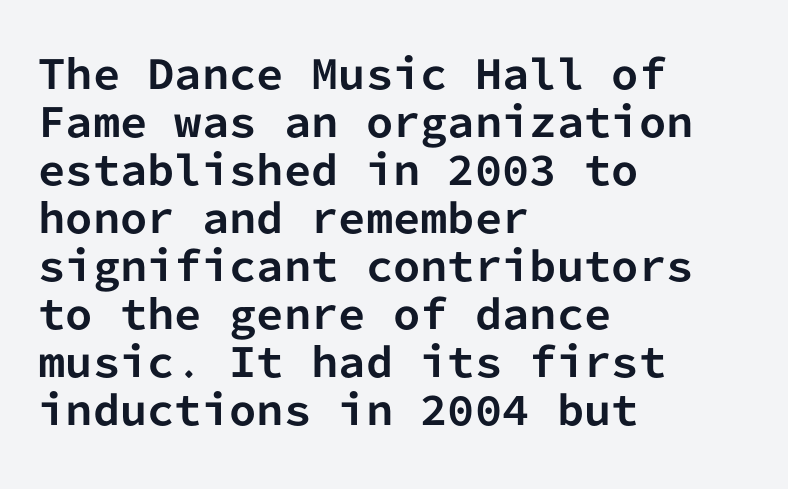
Q: Is the text bold? A: Yes.
Q: Is the text italic (slanted)? A: No, it is upright.
Q: Is the typeface a serif or a sans-serif typeface? A: Sans-serif.
Q: Is the text underlined? A: No.
Q: How is the paragraph aligned? A: Left-aligned.
Q: Is the spacing between letters normal or unusually wide? A: Normal.
Q: Width (condensed, normal, or wide)? A: Normal.
Q: Stroke contrast? A: Low.
Q: x-height? A: Medium.
Q: Monospaced? A: Yes.
